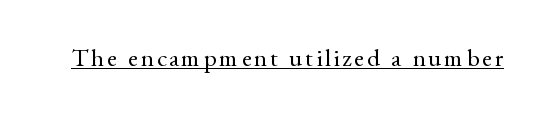
Q: Is the text bold? A: No.
Q: Is the text italic (slanted)? A: No, it is upright.
Q: Is the text underlined? A: Yes.
